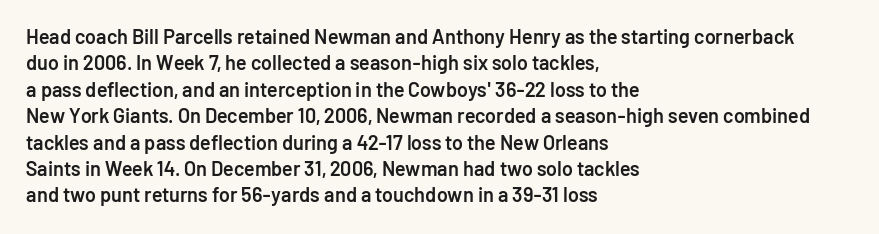
Q: Is the text bold? A: Semi-bold.
Q: Is the text italic (slanted)? A: No, it is upright.
Q: Is the text underlined? A: No.
Q: How is the paragraph aligned? A: Left-aligned.
Q: Is the spacing between letters normal or unusually wide? A: Normal.
Q: Is the spacing between lines tight, normal or loose? A: Normal.
